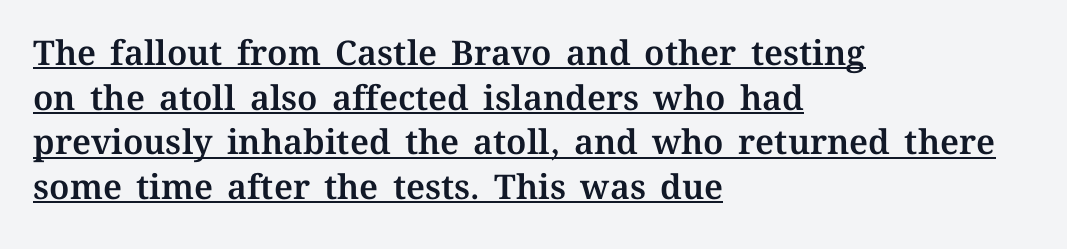
The passage is arranged the way most books set body copy — flush left. This sample uses plain, unmodified letter spacing. A typographer would call this underscored text. You could not count columns in this text — the font is proportionally spaced.
